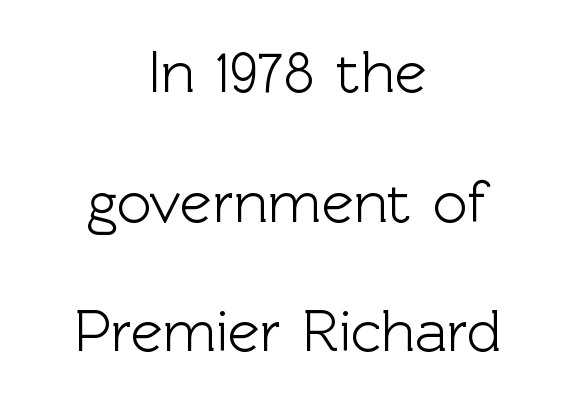
Q: Is the text italic (slanted)? A: No, it is upright.
Q: Is the typeface a serif or a sans-serif typeface? A: Sans-serif.
Q: Is the text underlined? A: No.
Q: How is the paragraph aligned? A: Centered.
Q: Is the spacing between letters normal or unusually wide? A: Normal.
Q: Is the spacing between lines tight, normal or loose? A: Loose.
Q: Width (condensed, normal, or wide)? A: Normal.
Q: x-height? A: Medium.
Q: Monospaced? A: No.
